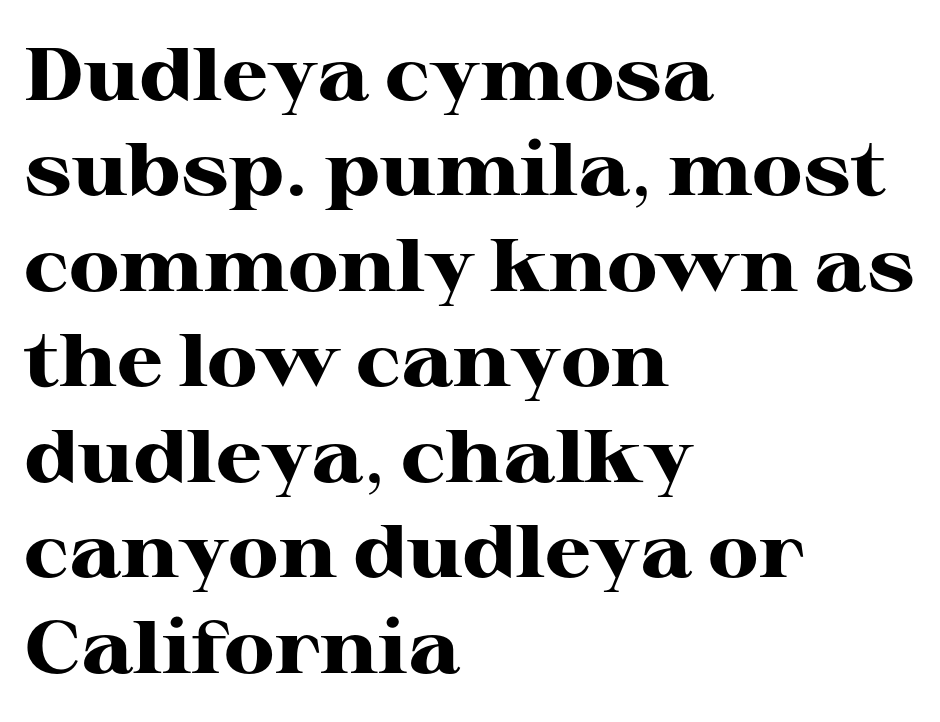
Q: Is the text bold? A: Yes.
Q: Is the text italic (slanted)? A: No, it is upright.
Q: Is the typeface a serif or a sans-serif typeface? A: Serif.
Q: Is the text underlined? A: No.
Q: How is the paragraph aligned? A: Left-aligned.
Q: Is the spacing between letters normal or unusually wide? A: Normal.
Q: Is the spacing between lines tight, normal or loose? A: Normal.
Q: Width (condensed, normal, or wide)? A: Wide.
Q: Stroke contrast? A: High.
Q: x-height? A: Medium.
Q: Monospaced? A: No.
